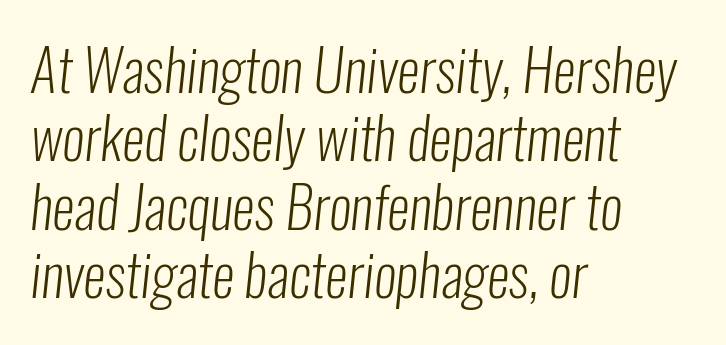
The image shows 57 px light, condensed sans-serif type; set left-aligned, line spacing 1.2x, normal letter spacing, not underlined; low stroke contrast and a medium x-height.
